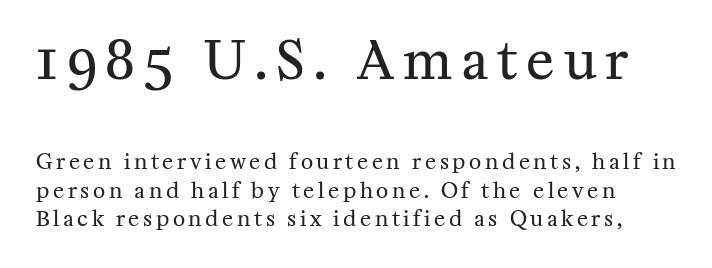
{"serif": "yes", "italic": "no", "bold": "no", "weight": "regular", "width": "normal", "stroke_contrast": "medium", "x_height": "medium", "monospaced": "no", "underline": "no", "line_spacing": "normal", "line_spacing_ratio": 1.38, "larger_block": "first", "size_ratio": 2.52, "glyph_px": 53}
